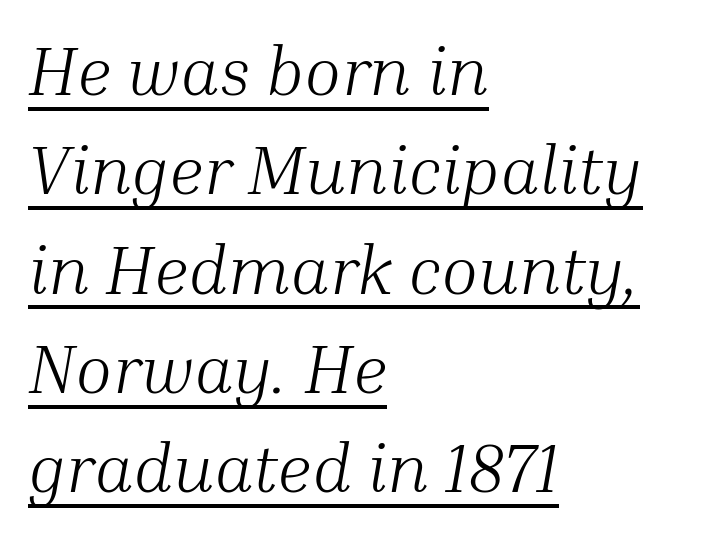
Yep, those are serifs on the letters. The text carries the slant typical of an italic or oblique font. Beneath each row of characters lies a ruled line. The lines are quadded left. The strokes carry an ordinary text weight at most. The block of text has a typical density, with ordinary space between rows.
